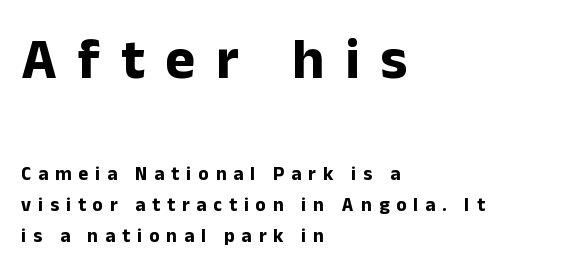
Q: Is the text bold? A: Yes.
Q: Is the text italic (slanted)? A: No, it is upright.
Q: Is the typeface a serif or a sans-serif typeface? A: Sans-serif.
Q: Is the text underlined? A: No.
Q: How is the paragraph aligned? A: Left-aligned.
Q: Is the spacing between letters normal or unusually wide? A: Unusually wide.
Q: Is the spacing between lines tight, normal or loose? A: Normal.
Q: Which block of text is set in a larger size, the first (top) or the second (bottom)? A: The first (top) one.
Q: Width (condensed, normal, or wide)? A: Normal.
Q: Stroke contrast? A: Low.
Q: x-height? A: Medium.
Q: Monospaced? A: No.
